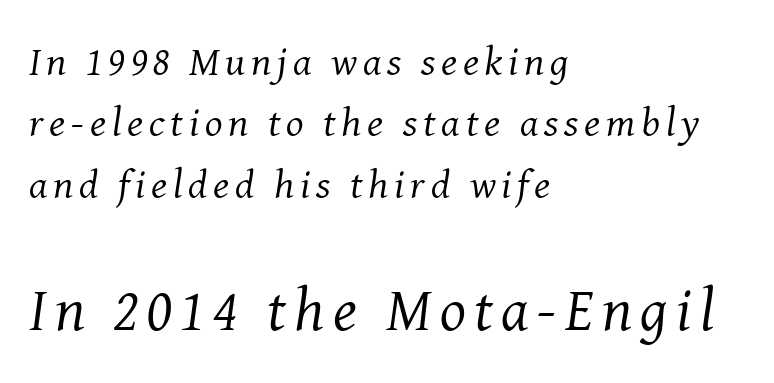
Q: Is the text bold? A: No.
Q: Is the text italic (slanted)? A: Yes, it leans right by about 8 degrees.
Q: Is the typeface a serif or a sans-serif typeface? A: Serif.
Q: Is the text underlined? A: No.
Q: How is the paragraph aligned? A: Left-aligned.
Q: Is the spacing between lines tight, normal or loose? A: Normal.
Q: Which block of text is set in a larger size, the first (top) or the second (bottom)? A: The second (bottom) one.
Q: Width (condensed, normal, or wide)? A: Normal.
Q: Stroke contrast? A: Medium.
Q: x-height? A: Medium.
Q: Monospaced? A: No.
